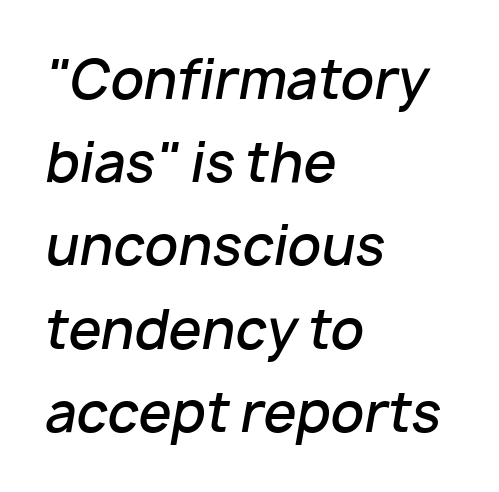
Q: Is the text bold? A: Semi-bold.
Q: Is the text italic (slanted)? A: Yes, it leans right by about 10 degrees.
Q: Is the text underlined? A: No.
Q: How is the paragraph aligned? A: Left-aligned.
Q: Is the spacing between letters normal or unusually wide? A: Normal.
Q: Is the spacing between lines tight, normal or loose? A: Normal.
Q: Width (condensed, normal, or wide)? A: Normal.
Q: Stroke contrast? A: Low.
Q: x-height? A: Medium.
Q: Monospaced? A: No.
